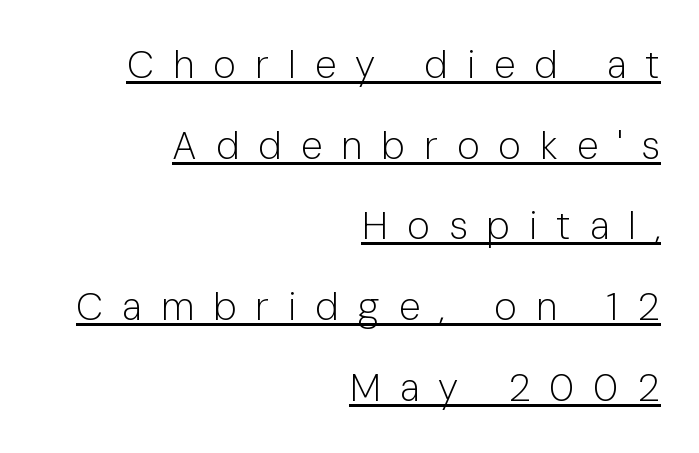
The image shows 39 px light sans-serif type, upright; set right-aligned, loose line spacing (2.07x), unusually wide letter spacing (+0.49 em), underlined; low stroke contrast and a medium x-height.
